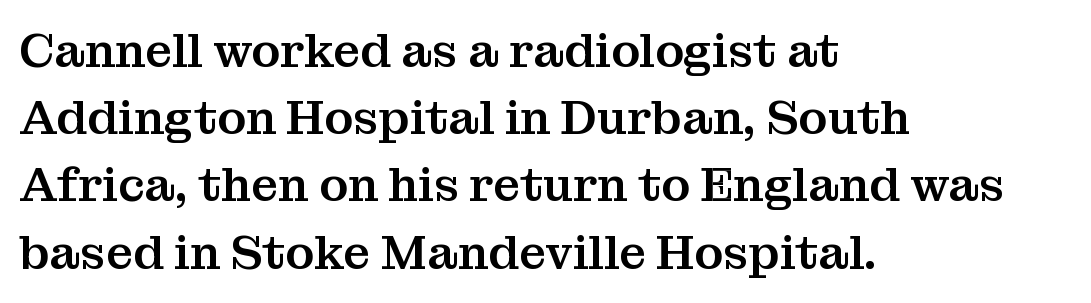
{"serif": "yes", "italic": "no", "width": "normal", "stroke_contrast": "medium", "x_height": "medium", "monospaced": "no", "underline": "no", "align": "left", "line_spacing": "normal", "line_spacing_ratio": 1.4, "letter_spacing": "normal", "letter_spacing_em": 0.0, "glyph_px": 48}
